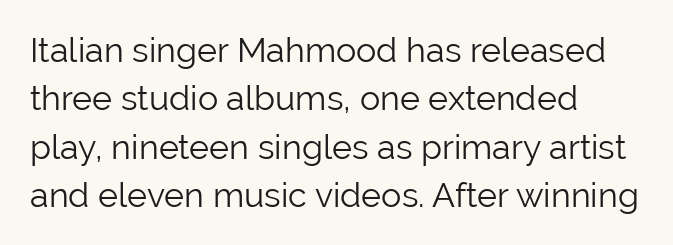
The letters advance in unequal steps, a hallmark of proportional type. Nope, no serifs anywhere on these letters. The letters sit at their default tracking, neither squeezed nor spread. Visually the block forms a straight wall on the left and a jagged coastline on the right. No italicization has been applied; the sample stays upright.
